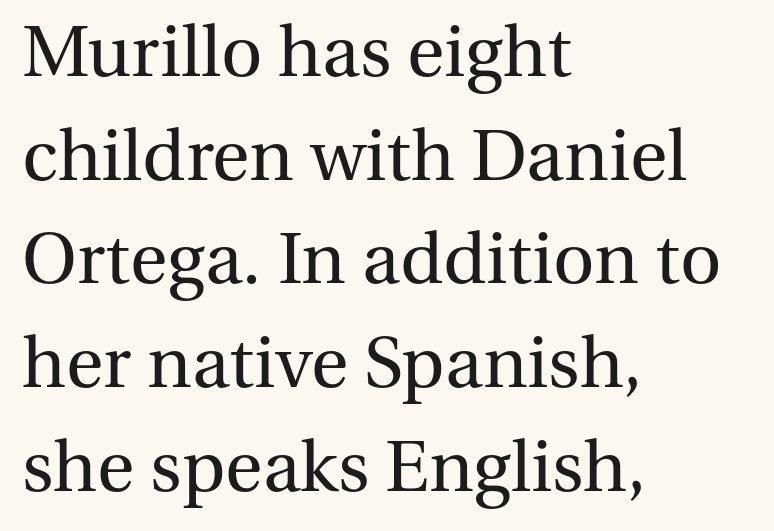
The image shows 72 px regular-weight serif type, upright; set left-aligned, normal line spacing (1.44x), normal letter spacing, not underlined; medium stroke contrast and a medium x-height.
